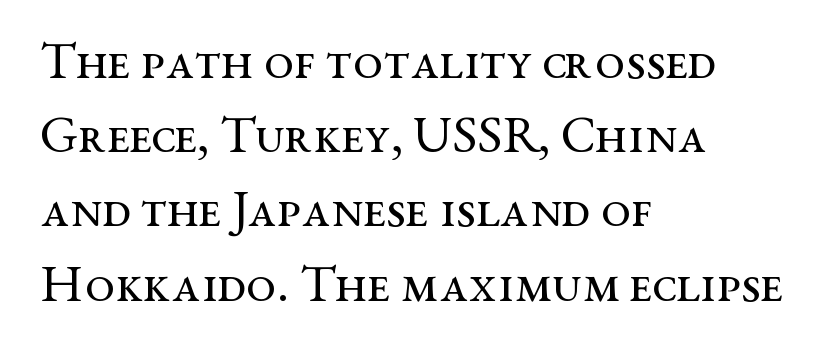
Honestly, the letter spacing is just normal — you wouldn't notice it. Just letters on the line, the space beneath them empty. These lines are rendered in a variable-pitch font. Notice how the passage keeps a crisp vertical edge on the left only.
